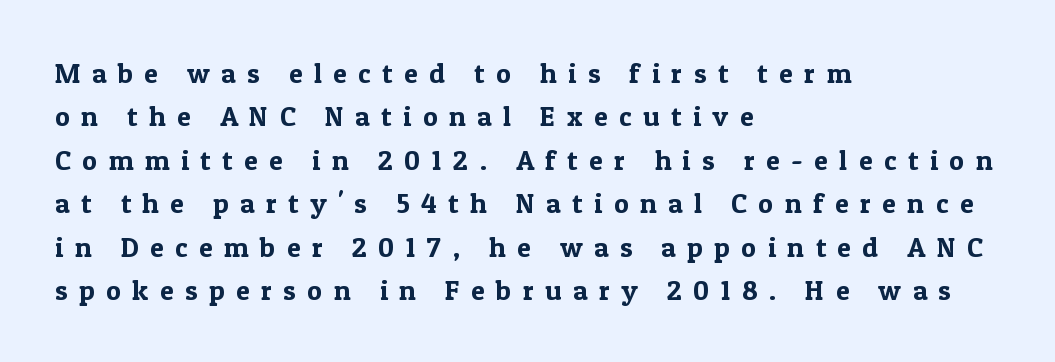
The image shows 28 px serif type, upright; set left-aligned, normal line spacing (1.55x), unusually wide letter spacing (+0.41 em), not underlined; a medium x-height.
